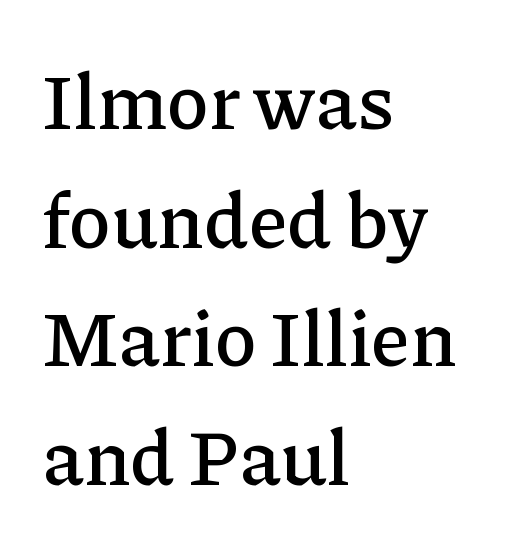
The image shows 78 px serif type, upright; set left-aligned, normal line spacing (1.52x), normal letter spacing, not underlined; low stroke contrast and a medium x-height.
